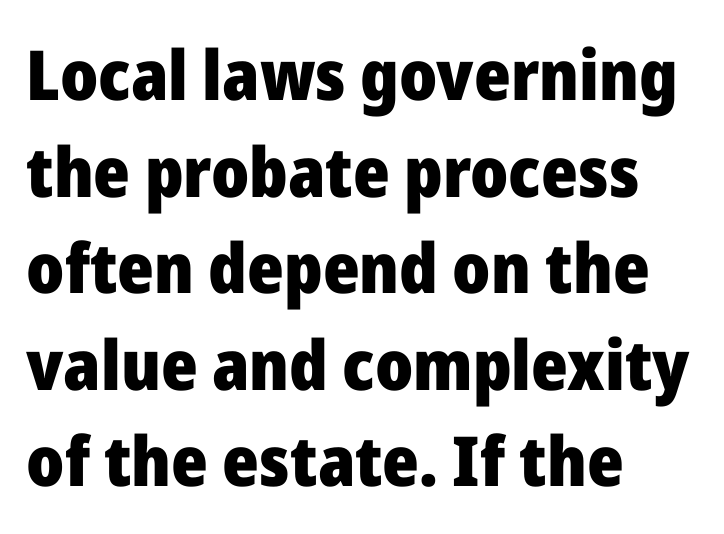
Q: Is the text bold? A: Yes.
Q: Is the text italic (slanted)? A: No, it is upright.
Q: Is the typeface a serif or a sans-serif typeface? A: Sans-serif.
Q: Is the text underlined? A: No.
Q: How is the paragraph aligned? A: Left-aligned.
Q: Is the spacing between letters normal or unusually wide? A: Normal.
Q: Is the spacing between lines tight, normal or loose? A: Normal.
Q: Width (condensed, normal, or wide)? A: Normal.
Q: Stroke contrast? A: Low.
Q: x-height? A: Medium.
Q: Monospaced? A: No.
